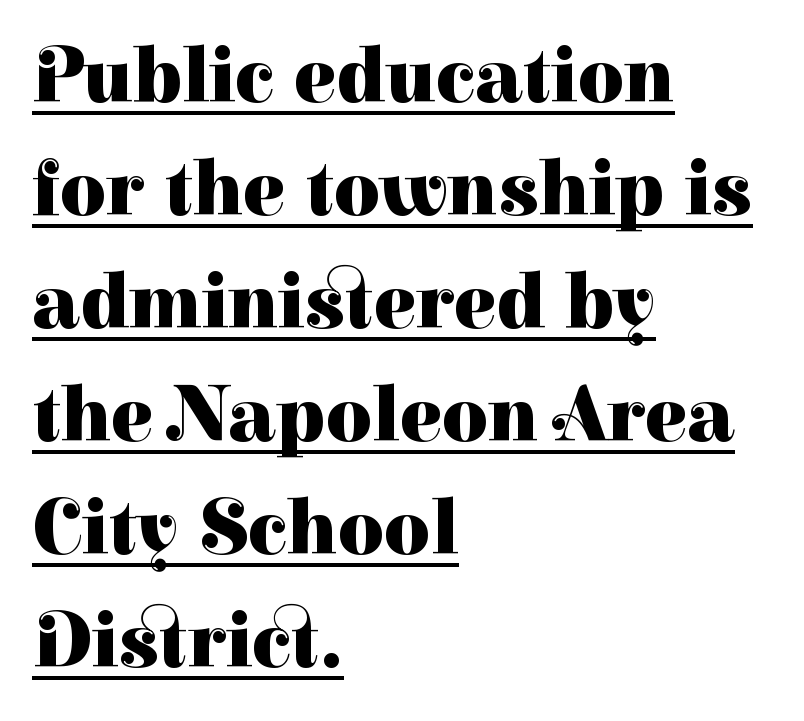
{"serif": "yes", "italic": "no", "bold": "yes", "weight": "heavy", "width": "normal", "stroke_contrast": "high", "x_height": "medium", "monospaced": "no", "underline": "yes", "align": "left", "line_spacing": "normal", "line_spacing_ratio": 1.43, "letter_spacing": "normal", "letter_spacing_em": 0.0, "glyph_px": 79}
